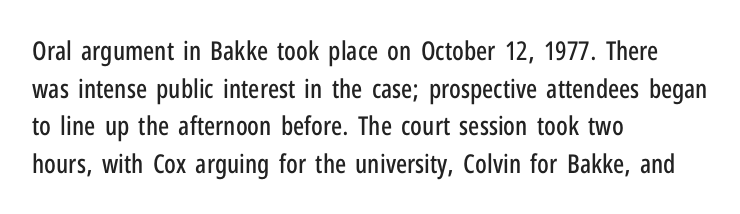
{"italic": "no", "underline": "no", "align": "left", "line_spacing": "normal", "line_spacing_ratio": 1.45, "letter_spacing": "normal", "letter_spacing_em": 0.0, "glyph_px": 26}
